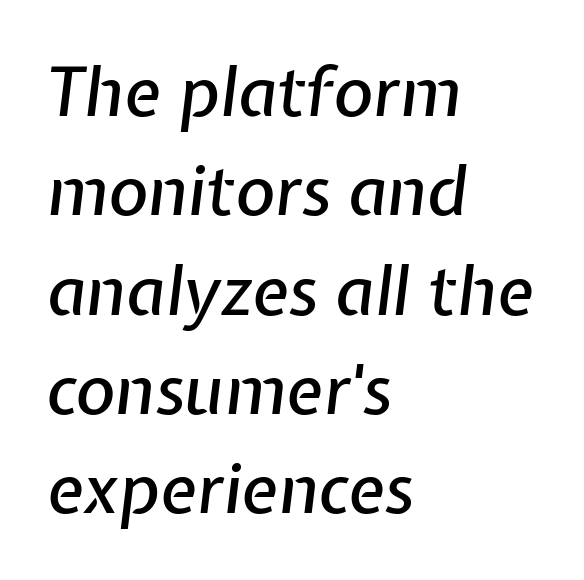
Students, note that the glyphs here touch the page at normal intervals. Style check: oblique. Proportional: the letters do not fall into vertical columns. Reading down the column, the eye jumps a familiar distance to each next line. Each row of text sits above clean, open space.
